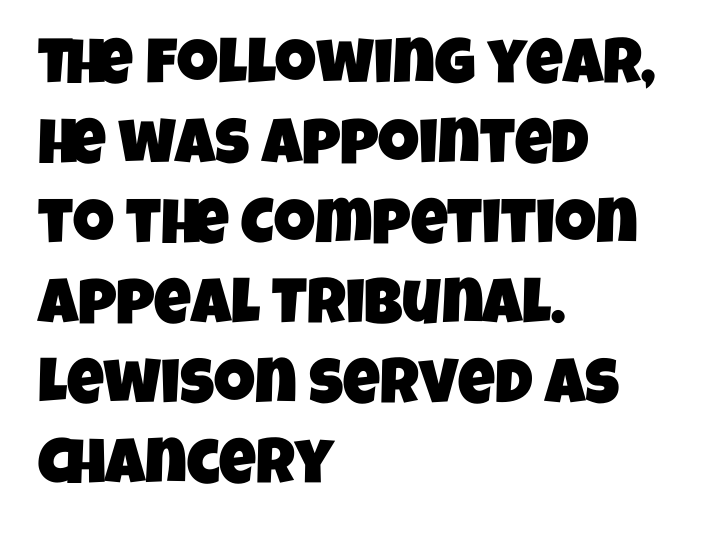
The setting favours the left margin, as ordinary paragraphs usually do. Here the designer chose a conventional face with non-uniform glyph widths. Characters follow at the spacing the type designer built in. The words here are not underlined. Vertically, the passage feels balanced, rows spaced as you'd expect. These lines are composed in type without serifs.
